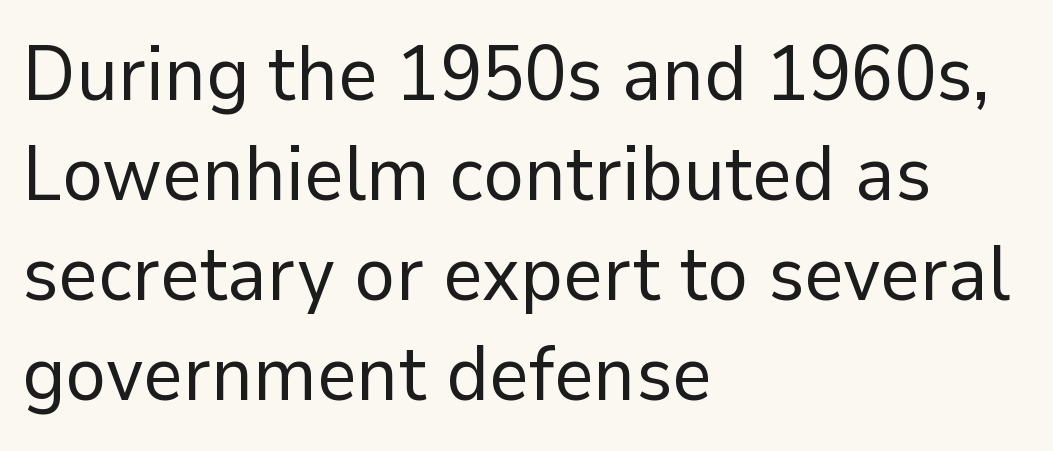
The image shows 77 px regular-weight sans-serif type, upright; set left-aligned, normal line spacing (1.3x), normal letter spacing, not underlined; low stroke contrast and a medium x-height.
